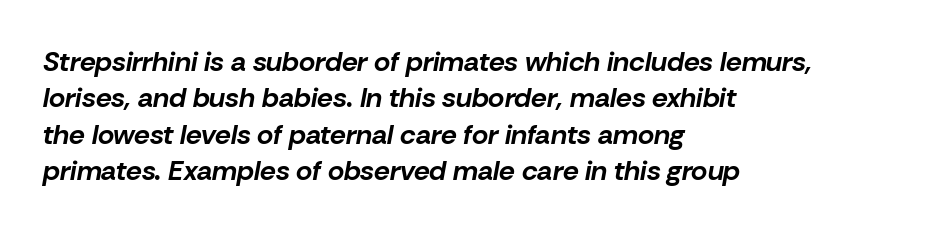
Q: Is the text bold? A: Yes.
Q: Is the text italic (slanted)? A: Yes, it leans right by about 10 degrees.
Q: Is the text underlined? A: No.
Q: How is the paragraph aligned? A: Left-aligned.
Q: Is the spacing between letters normal or unusually wide? A: Normal.
Q: Is the spacing between lines tight, normal or loose? A: Normal.
Q: Width (condensed, normal, or wide)? A: Normal.
Q: Stroke contrast? A: Low.
Q: x-height? A: Medium.
Q: Monospaced? A: No.
